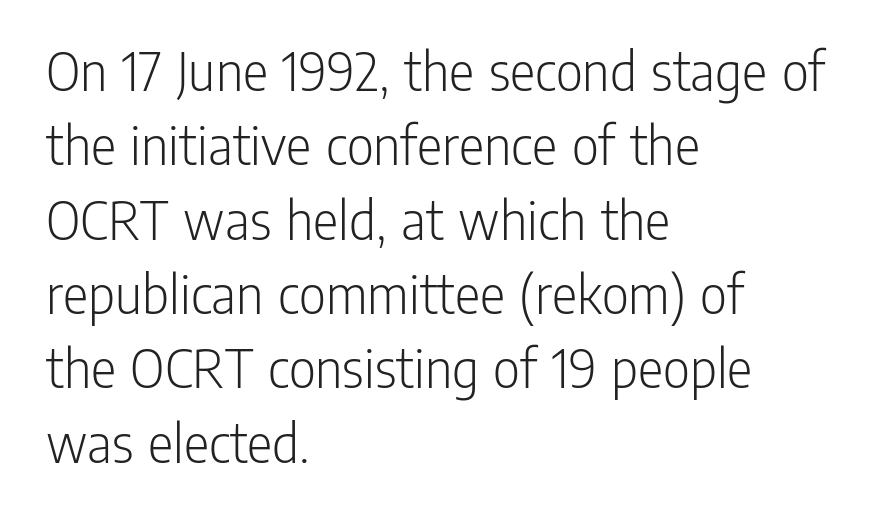
Q: Is the text bold? A: No.
Q: Is the text italic (slanted)? A: No, it is upright.
Q: Is the typeface a serif or a sans-serif typeface? A: Sans-serif.
Q: Is the text underlined? A: No.
Q: How is the paragraph aligned? A: Left-aligned.
Q: Is the spacing between letters normal or unusually wide? A: Normal.
Q: Is the spacing between lines tight, normal or loose? A: Normal.
Q: Width (condensed, normal, or wide)? A: Condensed.
Q: Stroke contrast? A: Low.
Q: x-height? A: Medium.
Q: Monospaced? A: No.
